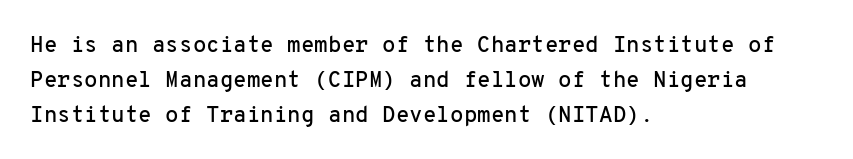
The letters stand straight up with perfectly vertical stems. The strip under each line holds only bare page. Each new line begins a customary step beneath the previous one. Inter-character spacing is left at the font's built-in metrics. The paragraph shown leans on its left margin.
